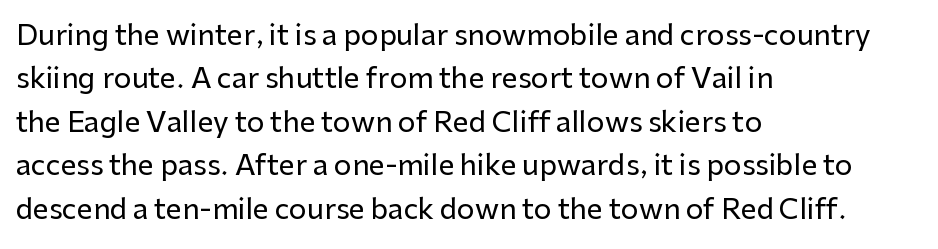
Q: Is the text italic (slanted)? A: No, it is upright.
Q: Is the typeface a serif or a sans-serif typeface? A: Sans-serif.
Q: Is the text underlined? A: No.
Q: How is the paragraph aligned? A: Left-aligned.
Q: Is the spacing between letters normal or unusually wide? A: Normal.
Q: Is the spacing between lines tight, normal or loose? A: Normal.
Q: Width (condensed, normal, or wide)? A: Normal.
Q: Stroke contrast? A: Low.
Q: x-height? A: Medium.
Q: Monospaced? A: No.
